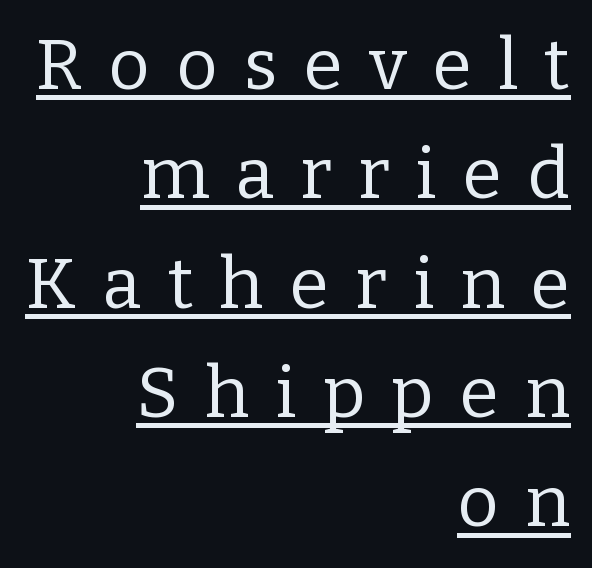
Q: Is the text bold? A: No.
Q: Is the text italic (slanted)? A: No, it is upright.
Q: Is the typeface a serif or a sans-serif typeface? A: Serif.
Q: Is the text underlined? A: Yes.
Q: How is the paragraph aligned? A: Right-aligned.
Q: Is the spacing between letters normal or unusually wide? A: Unusually wide.
Q: Is the spacing between lines tight, normal or loose? A: Normal.
Q: Width (condensed, normal, or wide)? A: Normal.
Q: Stroke contrast? A: Low.
Q: x-height? A: Medium.
Q: Monospaced? A: No.
